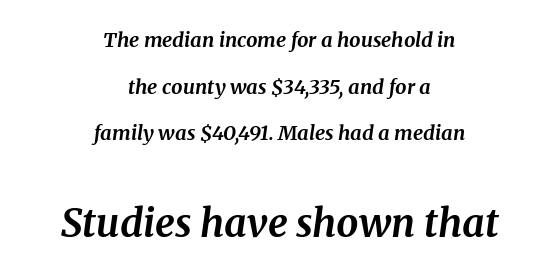
Q: Is the text bold? A: Yes.
Q: Is the text italic (slanted)? A: Yes, it leans right by about 8 degrees.
Q: Is the typeface a serif or a sans-serif typeface? A: Serif.
Q: Is the text underlined? A: No.
Q: How is the paragraph aligned? A: Centered.
Q: Is the spacing between letters normal or unusually wide? A: Normal.
Q: Is the spacing between lines tight, normal or loose? A: Loose.
Q: Which block of text is set in a larger size, the first (top) or the second (bottom)? A: The second (bottom) one.
Q: Width (condensed, normal, or wide)? A: Normal.
Q: Stroke contrast? A: Medium.
Q: x-height? A: Medium.
Q: Monospaced? A: No.
